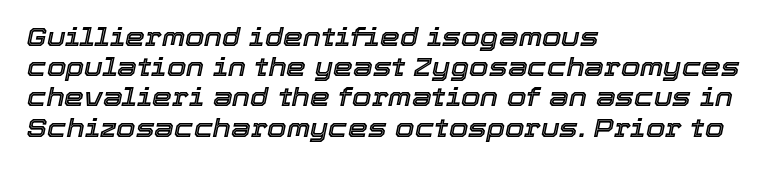
{"italic": "yes", "lean": "right", "slant_degrees": 12, "underline": "no", "align": "left", "line_spacing_ratio": 1.21, "letter_spacing": "normal", "letter_spacing_em": 0.0, "glyph_px": 25}
